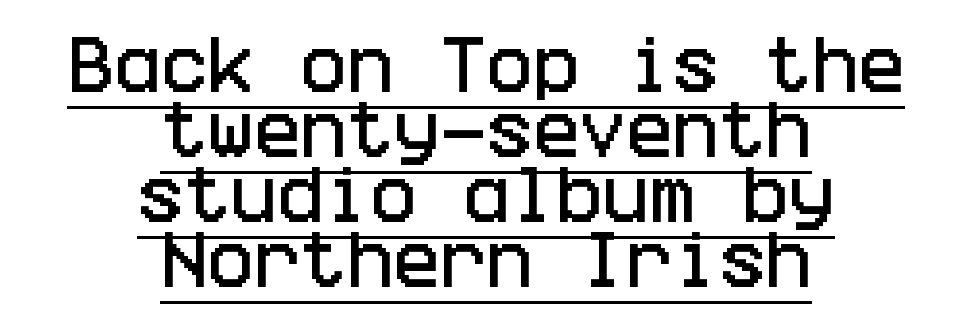
Q: Is the text italic (slanted)? A: No, it is upright.
Q: Is the typeface a serif or a sans-serif typeface? A: Sans-serif.
Q: Is the text underlined? A: Yes.
Q: How is the paragraph aligned? A: Centered.
Q: Is the spacing between letters normal or unusually wide? A: Normal.
Q: Is the spacing between lines tight, normal or loose? A: Tight.
Q: Width (condensed, normal, or wide)? A: Condensed.
Q: Stroke contrast? A: Low.
Q: x-height? A: Large.
